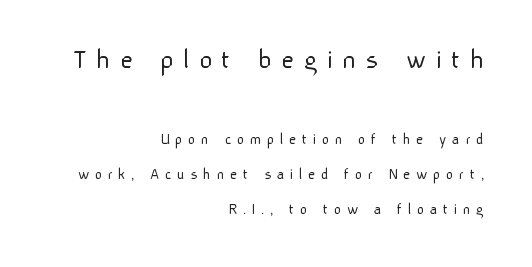
{"serif": "no", "italic": "no", "bold": "no", "weight": "light", "width": "normal", "stroke_contrast": "low", "x_height": "medium", "monospaced": "no", "underline": "no", "align": "right", "line_spacing": "loose", "line_spacing_ratio": 2.19, "letter_spacing": "wide", "letter_spacing_em": 0.34, "larger_block": "first", "size_ratio": 1.75, "glyph_px": 28}
